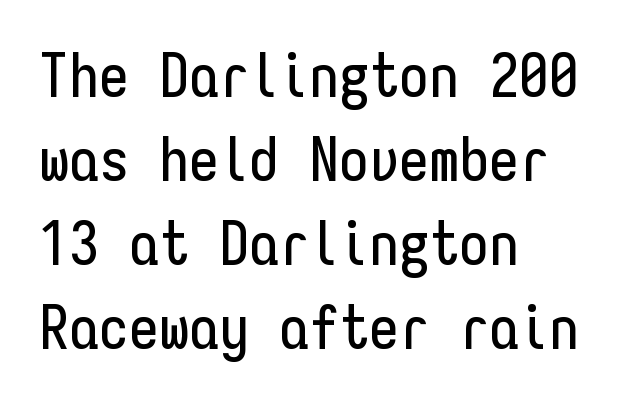
The rendering uses a moderate line-height, typical for paragraphs. Do the letters lean? They stand straight. Here the designer chose a console-style face with uniform glyph widths. A sans-serif font was chosen for this passage. Beneath every word, the page is bare.
